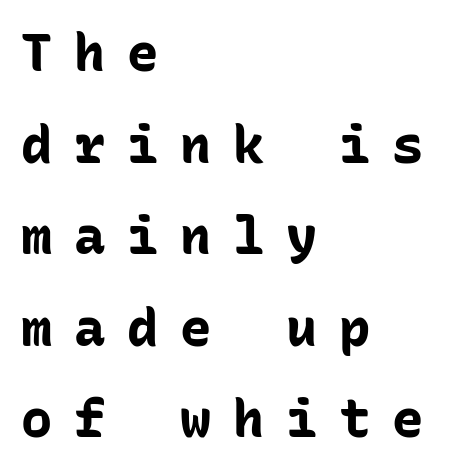
The image shows 52 px bold sans-serif type, upright, monospaced; set left-aligned, line spacing 1.76x, unusually wide letter spacing (+0.42 em), not underlined; low stroke contrast and a medium x-height.
